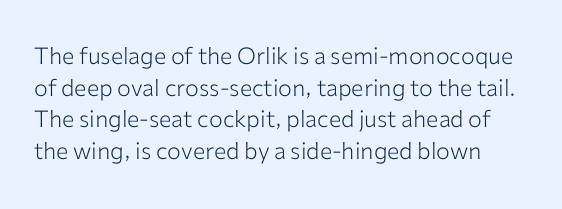
Stroke mass is kept to a normal reading level or below. Underline: absent. Letter spacing: default. Ordinary non-slanted type is in use. Reading down the column, the eye jumps a familiar distance to each next line.
